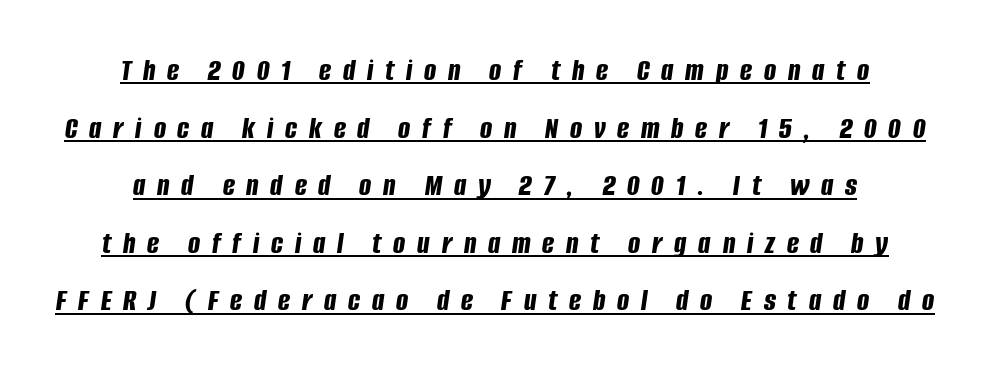
{"italic": "yes", "lean": "right", "slant_degrees": 8, "bold": "yes", "weight": "bold", "width": "condensed", "stroke_contrast": "low", "x_height": "large", "monospaced": "no", "underline": "yes", "align": "center", "line_spacing_ratio": 1.8, "letter_spacing": "wide", "letter_spacing_em": 0.37, "glyph_px": 32}
